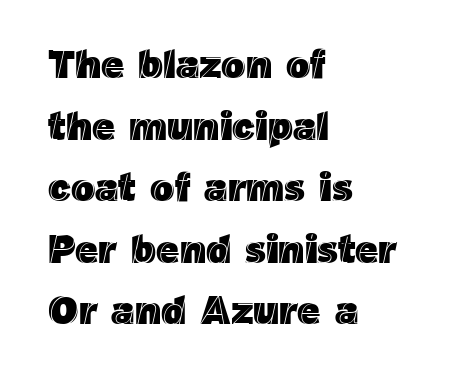
The image shows 40 px text type, upright; set left-aligned, normal line spacing (1.54x), normal letter spacing, not underlined; a medium x-height.
